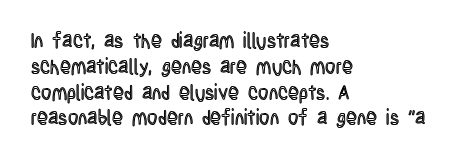
Is there any slant? The stems are plumb. Clear beneath every line of the passage. Nobody touched the tracking dial on this one. Line beginnings align vertically; line endings do not. One glance says typical: line gaps are just what's usual.
